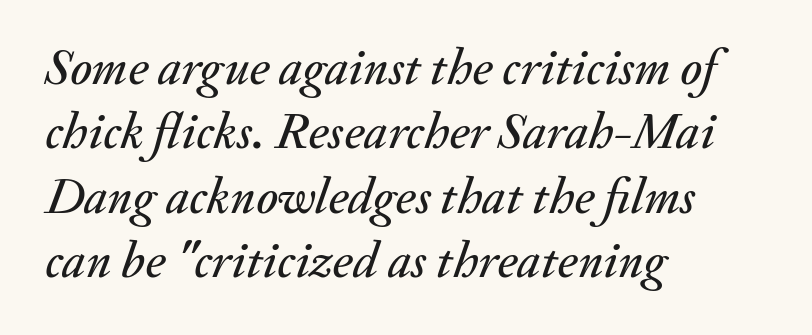
Q: Is the text italic (slanted)? A: Yes, it leans right by about 20 degrees.
Q: Is the text underlined? A: No.
Q: How is the paragraph aligned? A: Left-aligned.
Q: Is the spacing between letters normal or unusually wide? A: Normal.
Q: Is the spacing between lines tight, normal or loose? A: Normal.
Q: Width (condensed, normal, or wide)? A: Normal.
Q: Stroke contrast? A: Medium.
Q: x-height? A: Small.
Q: Monospaced? A: No.
